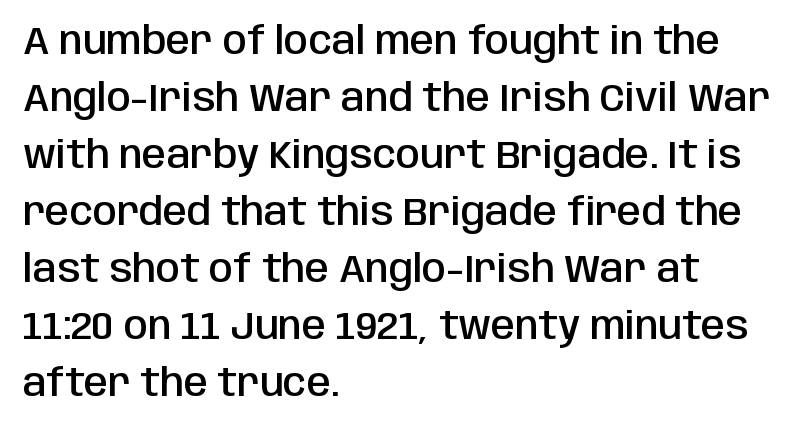
Q: Is the text bold? A: Semi-bold.
Q: Is the text italic (slanted)? A: No, it is upright.
Q: Is the typeface a serif or a sans-serif typeface? A: Sans-serif.
Q: Is the text underlined? A: No.
Q: How is the paragraph aligned? A: Left-aligned.
Q: Is the spacing between letters normal or unusually wide? A: Normal.
Q: Is the spacing between lines tight, normal or loose? A: Normal.
Q: Width (condensed, normal, or wide)? A: Condensed.
Q: Stroke contrast? A: Low.
Q: x-height? A: Large.
Q: Monospaced? A: No.
